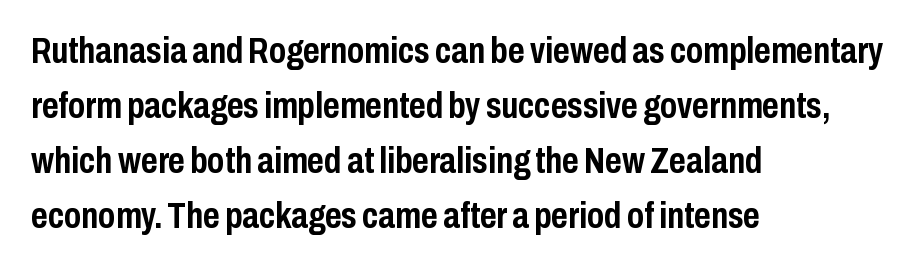
{"serif": "no", "italic": "no", "bold": "yes", "weight": "semibold", "width": "condensed", "stroke_contrast": "low", "x_height": "medium", "monospaced": "no", "underline": "no", "align": "left", "line_spacing": "normal", "line_spacing_ratio": 1.53, "letter_spacing": "normal", "letter_spacing_em": 0.0, "glyph_px": 36}
